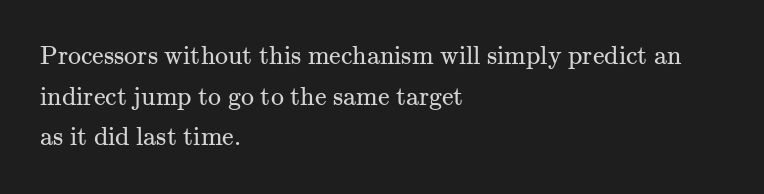
The image shows 26 px text type, upright; set left-aligned, normal line spacing (1.56x), normal letter spacing, not underlined.
